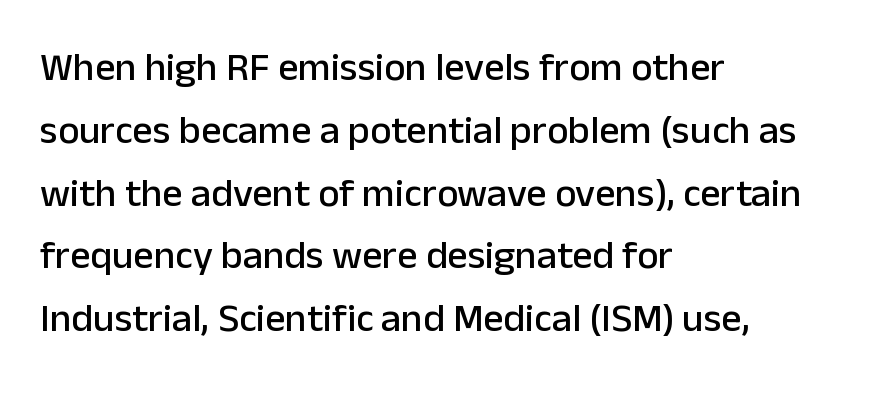
Varying glyph widths throughout — classic text-font behaviour. Compared with a centered layout, this one pins lines to the left instead. The horizontal fit of the characters is conventional and even. In terms of posture, this sample is upright. Quick note: interline space is typical.
